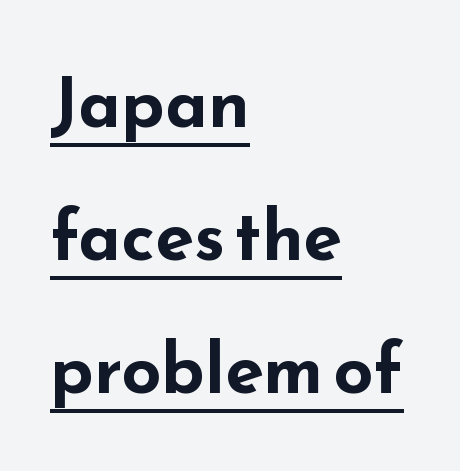
The image shows 70 px bold, wide sans-serif type, upright; set left-aligned, loose line spacing (1.9x), normal letter spacing, underlined; low stroke contrast and a small x-height.
